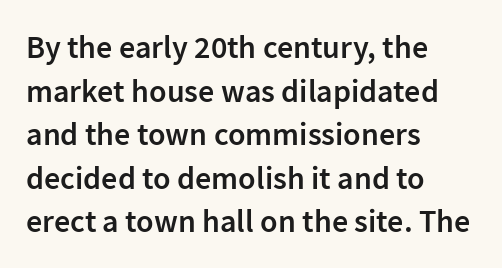
Q: Is the text bold? A: Semi-bold.
Q: Is the text italic (slanted)? A: No, it is upright.
Q: Is the typeface a serif or a sans-serif typeface? A: Sans-serif.
Q: Is the text underlined? A: No.
Q: How is the paragraph aligned? A: Left-aligned.
Q: Is the spacing between letters normal or unusually wide? A: Normal.
Q: Is the spacing between lines tight, normal or loose? A: Normal.
Q: Width (condensed, normal, or wide)? A: Normal.
Q: Stroke contrast? A: Low.
Q: x-height? A: Medium.
Q: Monospaced? A: No.
